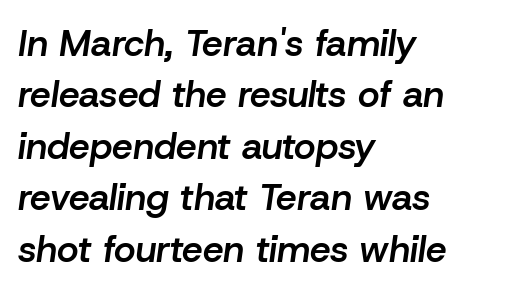
{"italic": "yes", "lean": "right", "slant_degrees": 8, "bold": "semi", "weight": "semibold", "width": "normal", "stroke_contrast": "low", "x_height": "medium", "monospaced": "no", "underline": "no", "align": "left", "line_spacing": "normal", "line_spacing_ratio": 1.39, "letter_spacing": "normal", "letter_spacing_em": 0.0, "glyph_px": 37}
